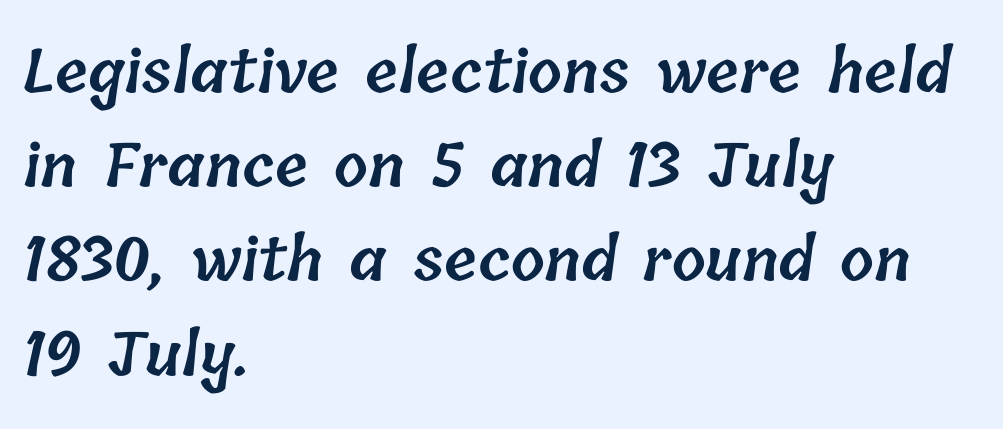
{"bold": "semi", "weight": "semibold", "width": "normal", "stroke_contrast": "low", "x_height": "medium", "monospaced": "no", "underline": "no", "align": "left", "line_spacing": "normal", "line_spacing_ratio": 1.57, "letter_spacing": "normal", "letter_spacing_em": 0.0, "glyph_px": 60}
